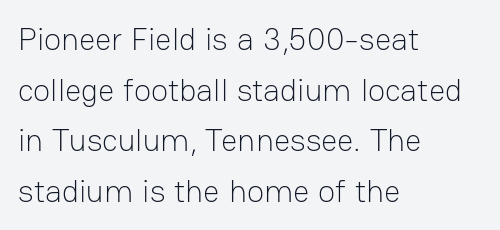
{"serif": "no", "italic": "no", "bold": "no", "weight": "light", "width": "normal", "stroke_contrast": "low", "x_height": "medium", "monospaced": "no", "underline": "no", "align": "left", "line_spacing": "normal", "line_spacing_ratio": 1.58, "letter_spacing": "normal", "letter_spacing_em": 0.0, "glyph_px": 32}
